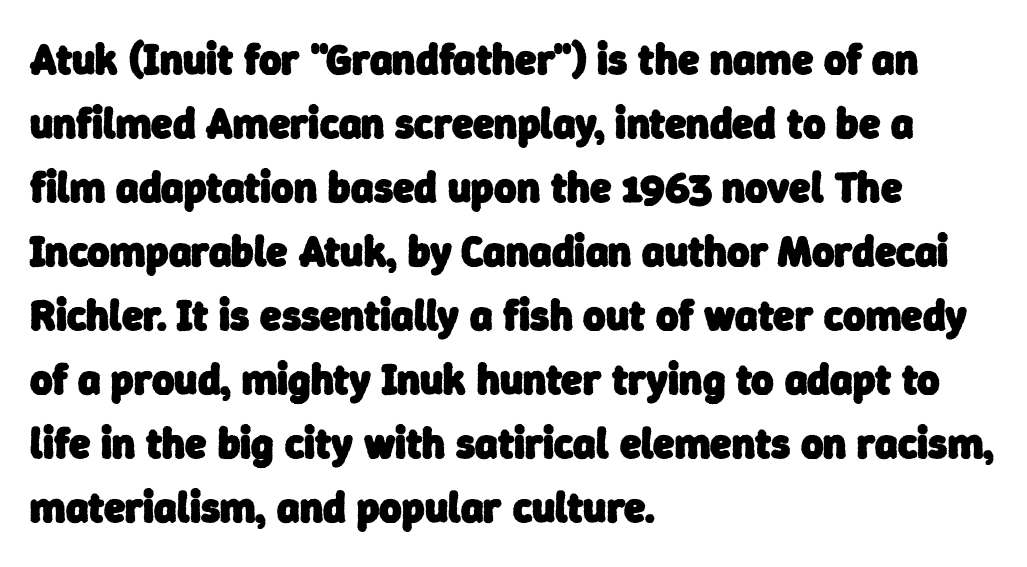
The image shows 43 px heavy sans-serif type; set left-aligned, normal line spacing (1.49x), normal letter spacing, not underlined; low stroke contrast and a medium x-height.
